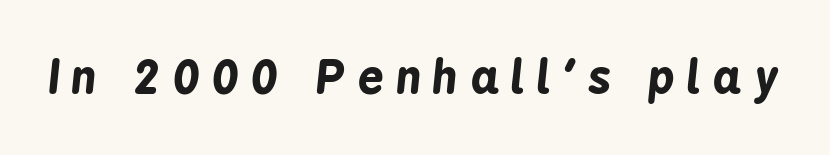
Heavy-handed strokes throughout: this text is bold. Spacing verdict: proportional, widths tailored to each character. You could only call the tracking loose — the letters float apart. Beneath every word, the page is bare. Compared with ordinary roman type, these characters are visibly tilted.
